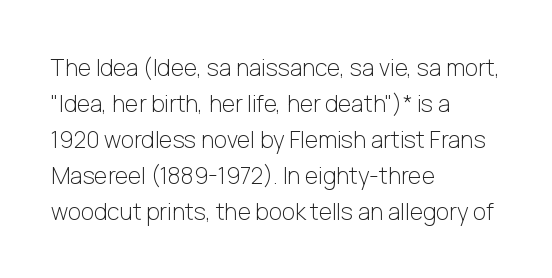
The image shows 23 px text type, upright; set left-aligned, normal line spacing (1.56x), normal letter spacing, not underlined.
